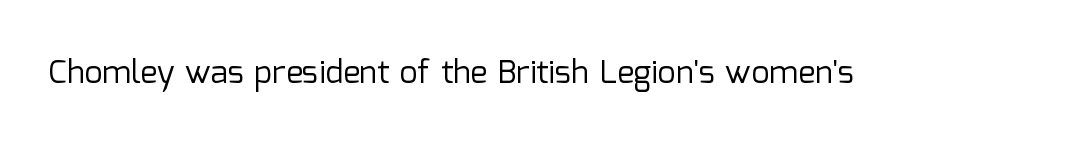
The rendering keeps characters at their native spacing. Each letter's strokes conclude bluntly, with no projecting serifs. Heaviness? Minimal to ordinary, like unemphasized prose. Clear beneath every line of the passage. Character widths vary here, with narrow letters taking less room than wide ones.
